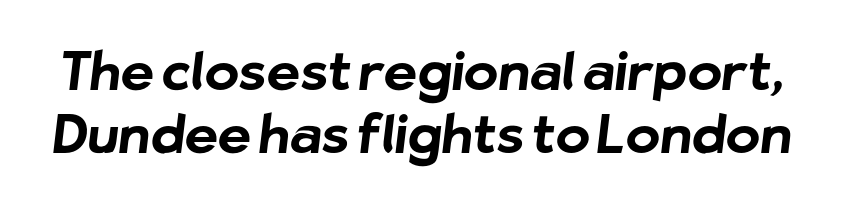
Q: Is the text bold? A: Yes.
Q: Is the typeface a serif or a sans-serif typeface? A: Sans-serif.
Q: Is the text underlined? A: No.
Q: Is the spacing between letters normal or unusually wide? A: Normal.
Q: Width (condensed, normal, or wide)? A: Normal.
Q: Stroke contrast? A: Low.
Q: x-height? A: Medium.
Q: Monospaced? A: No.
